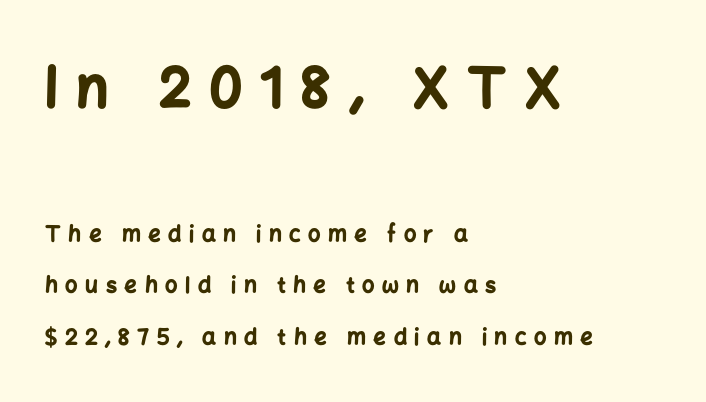
Q: Is the text bold? A: Yes.
Q: Is the text italic (slanted)? A: No, it is upright.
Q: Is the typeface a serif or a sans-serif typeface? A: Sans-serif.
Q: Is the text underlined? A: No.
Q: How is the paragraph aligned? A: Left-aligned.
Q: Is the spacing between letters normal or unusually wide? A: Unusually wide.
Q: Is the spacing between lines tight, normal or loose? A: Loose.
Q: Which block of text is set in a larger size, the first (top) or the second (bottom)? A: The first (top) one.
Q: Width (condensed, normal, or wide)? A: Normal.
Q: Stroke contrast? A: Low.
Q: x-height? A: Medium.
Q: Monospaced? A: No.
